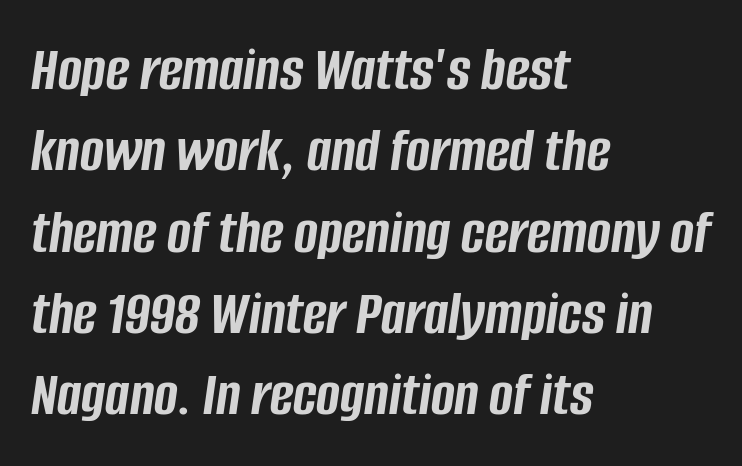
{"italic": "yes", "lean": "right", "slant_degrees": 8, "bold": "yes", "weight": "semibold", "width": "condensed", "stroke_contrast": "low", "x_height": "large", "monospaced": "no", "underline": "no", "align": "left", "line_spacing": "normal", "line_spacing_ratio": 1.27, "letter_spacing": "normal", "letter_spacing_em": 0.0, "glyph_px": 64}
